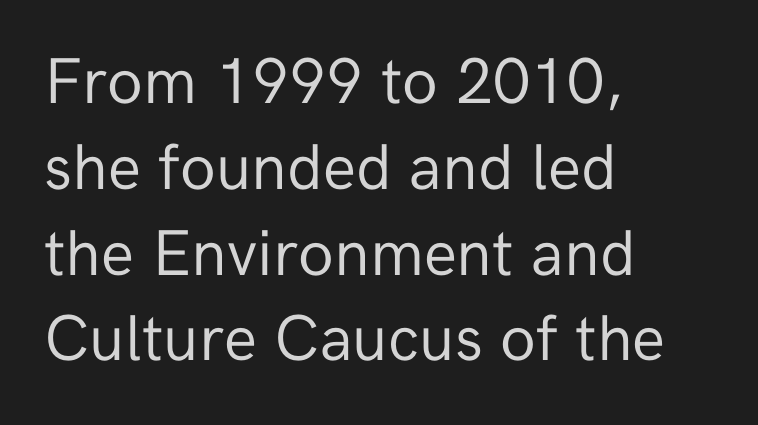
The image shows 65 px regular-weight sans-serif type, upright; set left-aligned, normal line spacing (1.32x), normal letter spacing, not underlined; low stroke contrast and a medium x-height.
